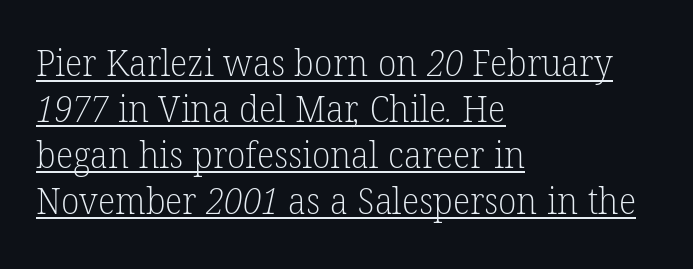
{"serif": "yes", "bold": "no", "weight": "light", "width": "normal", "stroke_contrast": "low", "x_height": "medium", "monospaced": "no", "underline": "yes", "align": "left", "line_spacing_ratio": 1.24, "letter_spacing": "normal", "letter_spacing_em": 0.0, "glyph_px": 37}
